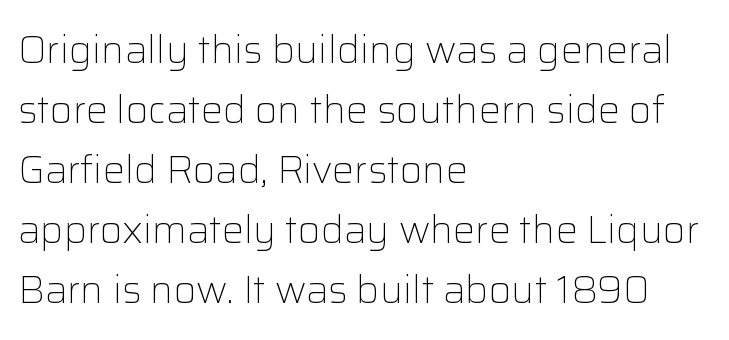
{"serif": "no", "italic": "no", "bold": "no", "weight": "light", "width": "normal", "stroke_contrast": "low", "x_height": "medium", "monospaced": "no", "underline": "no", "align": "left", "line_spacing": "normal", "line_spacing_ratio": 1.54, "letter_spacing": "normal", "letter_spacing_em": 0.0, "glyph_px": 39}
